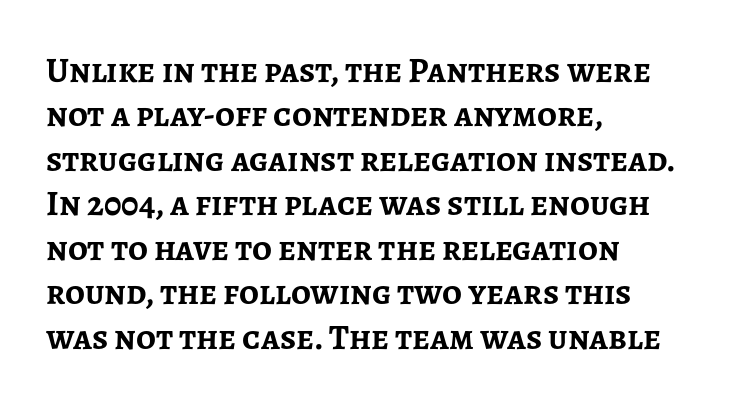
{"serif": "no", "italic": "no", "bold": "yes", "weight": "semibold", "width": "normal", "stroke_contrast": "low", "x_height": "medium", "monospaced": "no", "underline": "no", "align": "left", "line_spacing": "normal", "line_spacing_ratio": 1.27, "letter_spacing": "normal", "letter_spacing_em": 0.0, "glyph_px": 35}
